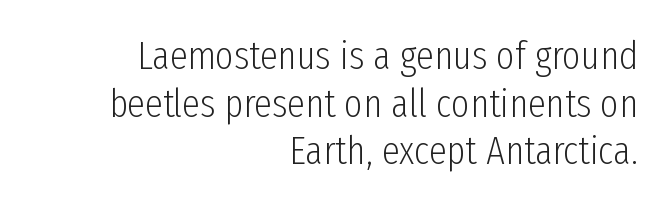
The image shows 40 px light, condensed sans-serif type, upright; set right-aligned, line spacing 1.19x, normal letter spacing, not underlined; low stroke contrast and a medium x-height.
